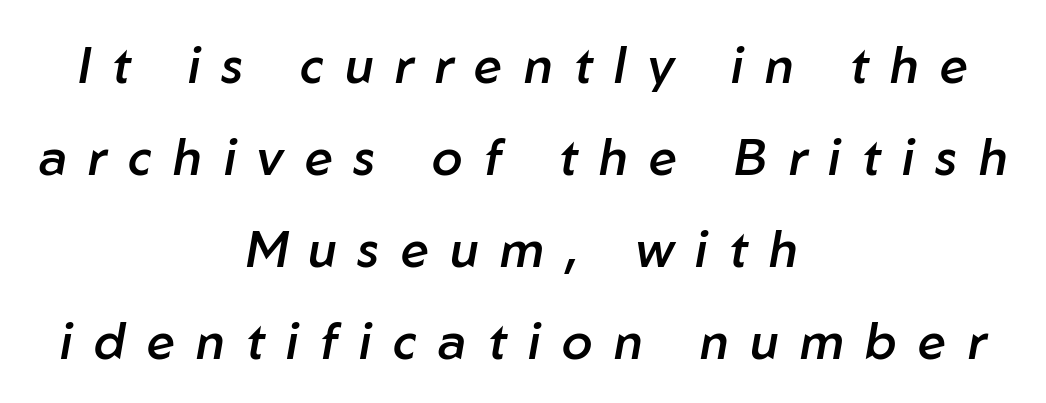
Q: Is the text bold? A: Semi-bold.
Q: Is the text italic (slanted)? A: Yes, it leans right by about 10 degrees.
Q: Is the text underlined? A: No.
Q: How is the paragraph aligned? A: Centered.
Q: Is the spacing between letters normal or unusually wide? A: Unusually wide.
Q: Width (condensed, normal, or wide)? A: Normal.
Q: Stroke contrast? A: Low.
Q: x-height? A: Medium.
Q: Monospaced? A: No.
